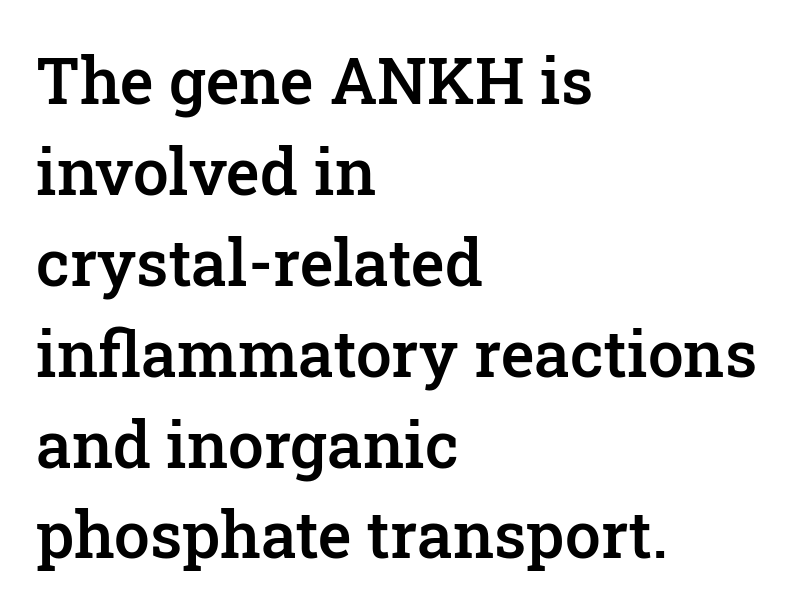
Q: Is the text bold? A: Semi-bold.
Q: Is the text italic (slanted)? A: No, it is upright.
Q: Is the typeface a serif or a sans-serif typeface? A: Serif.
Q: Is the text underlined? A: No.
Q: How is the paragraph aligned? A: Left-aligned.
Q: Is the spacing between letters normal or unusually wide? A: Normal.
Q: Is the spacing between lines tight, normal or loose? A: Normal.
Q: Width (condensed, normal, or wide)? A: Normal.
Q: Stroke contrast? A: Low.
Q: x-height? A: Medium.
Q: Monospaced? A: No.
